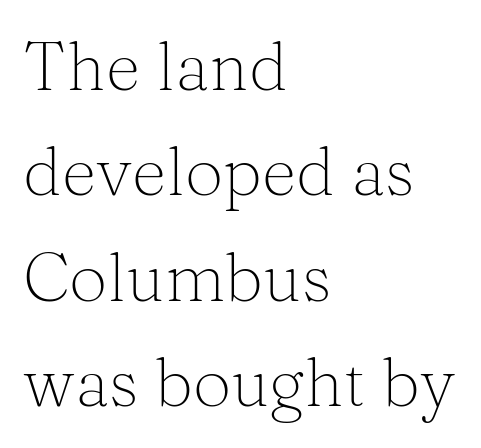
{"serif": "yes", "italic": "no", "bold": "no", "weight": "light", "width": "normal", "stroke_contrast": "medium", "x_height": "medium", "monospaced": "no", "underline": "no", "align": "left", "line_spacing": "normal", "line_spacing_ratio": 1.55, "letter_spacing": "normal", "letter_spacing_em": 0.0, "glyph_px": 68}
